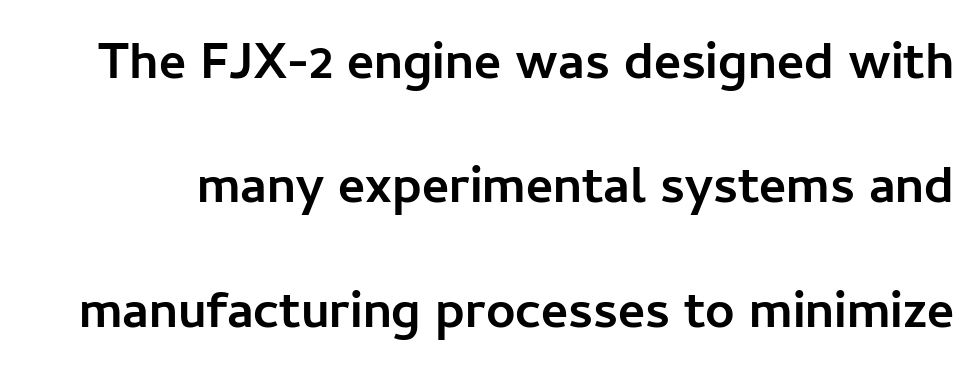
Q: Is the text bold? A: Yes.
Q: Is the text italic (slanted)? A: No, it is upright.
Q: Is the typeface a serif or a sans-serif typeface? A: Sans-serif.
Q: Is the text underlined? A: No.
Q: Is the spacing between letters normal or unusually wide? A: Normal.
Q: Is the spacing between lines tight, normal or loose? A: Loose.
Q: Width (condensed, normal, or wide)? A: Normal.
Q: Stroke contrast? A: Low.
Q: x-height? A: Medium.
Q: Monospaced? A: No.
